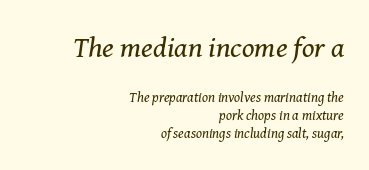
Q: Is the text bold? A: No.
Q: Is the text italic (slanted)? A: Yes, it leans right by about 8 degrees.
Q: Is the typeface a serif or a sans-serif typeface? A: Serif.
Q: Is the text underlined? A: No.
Q: How is the paragraph aligned? A: Right-aligned.
Q: Is the spacing between letters normal or unusually wide? A: Normal.
Q: Is the spacing between lines tight, normal or loose? A: Normal.
Q: Which block of text is set in a larger size, the first (top) or the second (bottom)? A: The first (top) one.
Q: Width (condensed, normal, or wide)? A: Normal.
Q: Stroke contrast? A: Medium.
Q: x-height? A: Medium.
Q: Monospaced? A: No.
